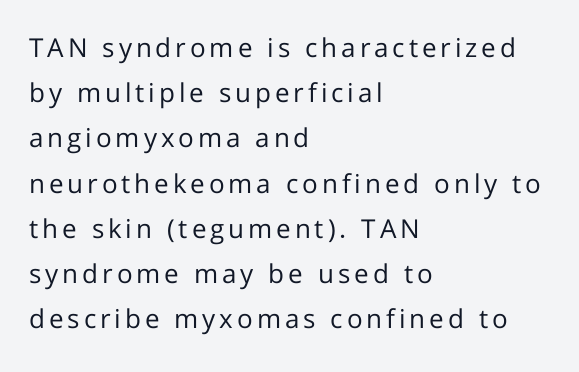
{"italic": "no", "bold": "no", "underline": "no", "align": "left", "line_spacing_ratio": 1.74, "glyph_px": 26}
